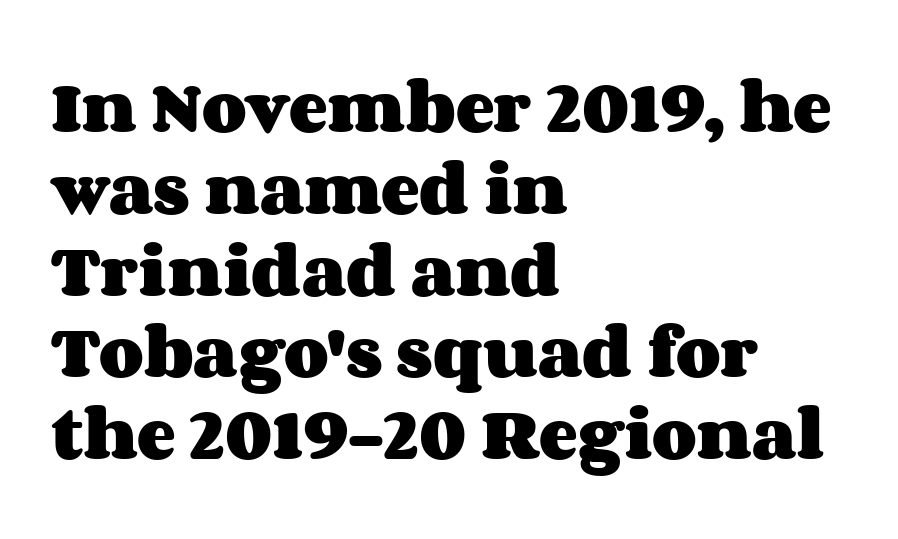
Notice how thick the strokes are: this is what a full bold looks like. Spacing verdict: proportional, widths tailored to each character. Glyph-to-glyph distance matches everyday printed text. The typesetter chose a ragged-right arrangement here. Quick note: not italic, upright.
